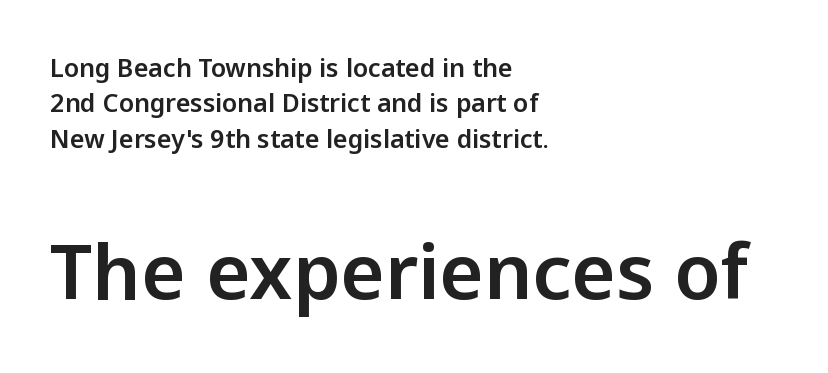
Q: Is the text italic (slanted)? A: No, it is upright.
Q: Is the typeface a serif or a sans-serif typeface? A: Sans-serif.
Q: Is the text underlined? A: No.
Q: How is the paragraph aligned? A: Left-aligned.
Q: Is the spacing between letters normal or unusually wide? A: Normal.
Q: Is the spacing between lines tight, normal or loose? A: Normal.
Q: Which block of text is set in a larger size, the first (top) or the second (bottom)? A: The second (bottom) one.
Q: Width (condensed, normal, or wide)? A: Normal.
Q: Stroke contrast? A: Low.
Q: x-height? A: Medium.
Q: Monospaced? A: No.
